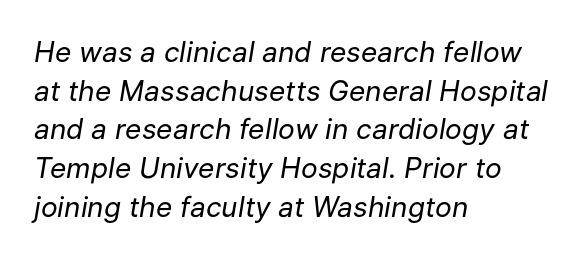
The image shows 28 px regular-weight type, italic (leaning right); set left-aligned, normal line spacing (1.38x), normal letter spacing, not underlined; low stroke contrast and a medium x-height.
